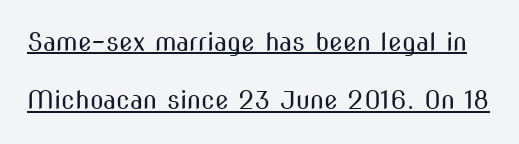
The image shows 25 px text type, upright; set loose line spacing (2.34x), normal letter spacing, underlined.
